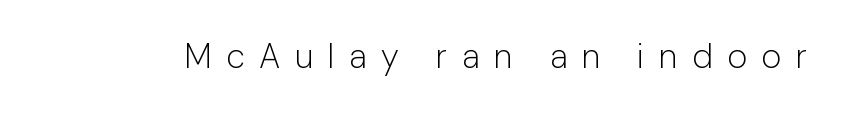
Each letter keeps its own natural width here, so spacing adapts to shape. The area under the type is left untouched. Unlike italic type, these characters show no tilt at all. The text was rendered using a sans face with plain stroke endings. You could only call the tracking loose — the letters float apart. Is this a heavy cut? Hardly; it is regular or lighter.
